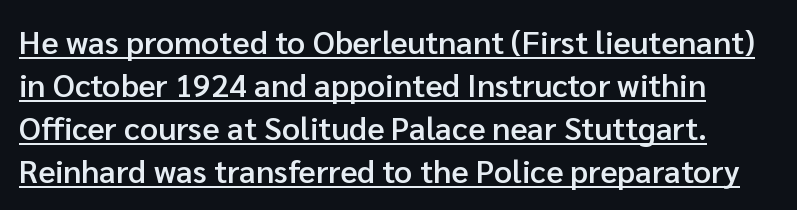
{"serif": "no", "italic": "no", "bold": "semi", "weight": "semibold", "width": "normal", "stroke_contrast": "low", "x_height": "medium", "monospaced": "no", "underline": "yes", "line_spacing": "normal", "line_spacing_ratio": 1.34, "letter_spacing": "normal", "letter_spacing_em": 0.0, "glyph_px": 32}
